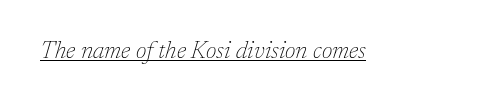
{"italic": "yes", "lean": "right", "slant_degrees": 17, "bold": "no", "underline": "yes", "letter_spacing": "normal", "letter_spacing_em": 0.0, "glyph_px": 24}
